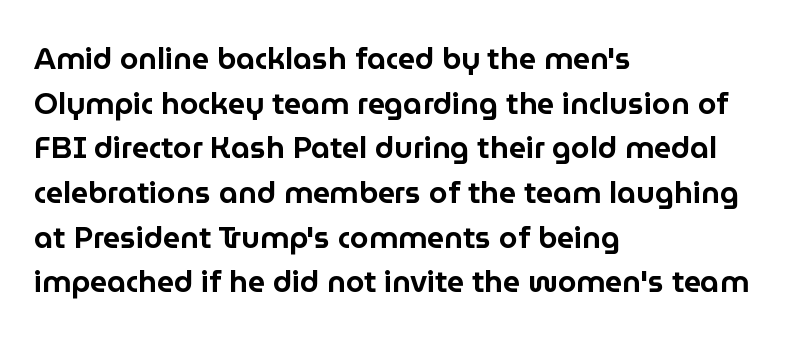
Does the copy run flush right? No — it runs flush left. A typesetter would call this leading conventional body-copy spacing. Lines of text with bare space underneath. The font family rendered here belongs to the sans-serif group. Varying glyph widths throughout — classic text-font behaviour.
